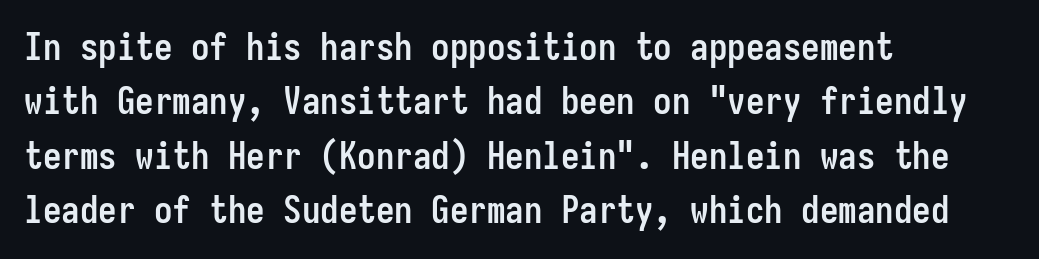
Q: Is the text bold? A: Yes.
Q: Is the text italic (slanted)? A: No, it is upright.
Q: Is the typeface a serif or a sans-serif typeface? A: Sans-serif.
Q: Is the text underlined? A: No.
Q: How is the paragraph aligned? A: Left-aligned.
Q: Is the spacing between letters normal or unusually wide? A: Normal.
Q: Is the spacing between lines tight, normal or loose? A: Normal.
Q: Width (condensed, normal, or wide)? A: Condensed.
Q: Stroke contrast? A: Low.
Q: x-height? A: Medium.
Q: Monospaced? A: Yes.
